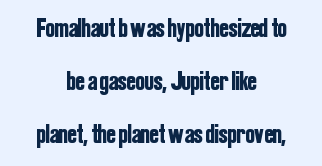
The image shows 27 px text type, upright; set centered, loose line spacing (1.97x), normal letter spacing, not underlined.
